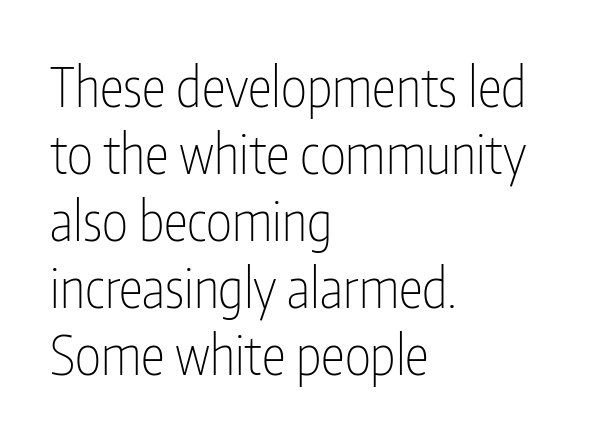
{"serif": "no", "italic": "no", "bold": "no", "weight": "thin", "width": "condensed", "stroke_contrast": "low", "x_height": "medium", "monospaced": "no", "underline": "no", "align": "left", "line_spacing_ratio": 1.22, "letter_spacing": "normal", "letter_spacing_em": 0.0, "glyph_px": 55}
